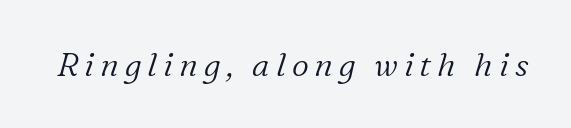
Q: Is the text bold? A: No.
Q: Is the text italic (slanted)? A: Yes, it leans right by about 16 degrees.
Q: Is the typeface a serif or a sans-serif typeface? A: Serif.
Q: Is the text underlined? A: No.
Q: Width (condensed, normal, or wide)? A: Normal.
Q: Stroke contrast? A: Low.
Q: x-height? A: Medium.
Q: Monospaced? A: No.
